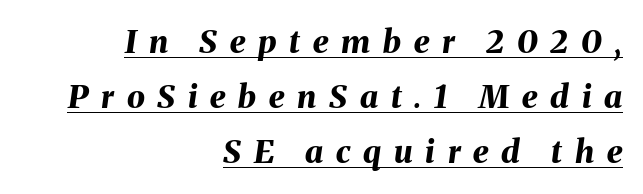
{"italic": "yes", "lean": "right", "slant_degrees": 8, "bold": "yes", "weight": "bold", "width": "normal", "stroke_contrast": "medium", "x_height": "medium", "monospaced": "no", "underline": "yes", "align": "right", "line_spacing_ratio": 1.72, "letter_spacing": "wide", "letter_spacing_em": 0.4, "glyph_px": 32}
